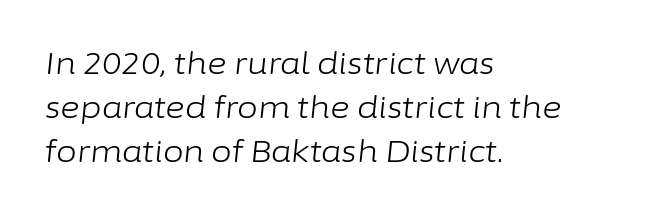
The image shows 30 px light type, italic (leaning right); set left-aligned, normal line spacing (1.46x), normal letter spacing, not underlined; low stroke contrast and a medium x-height.
